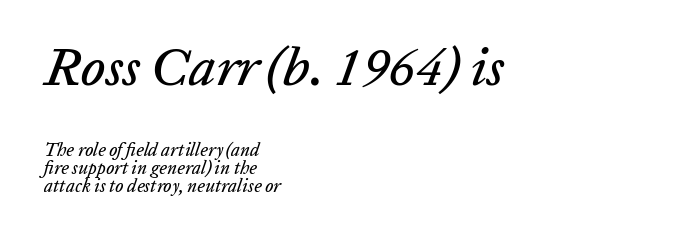
{"italic": "yes", "lean": "right", "slant_degrees": 20, "width": "normal", "stroke_contrast": "low", "x_height": "medium", "monospaced": "no", "underline": "no", "align": "left", "line_spacing": "tight", "line_spacing_ratio": 1.01, "letter_spacing": "normal", "letter_spacing_em": 0.0, "larger_block": "first", "size_ratio": 3.0, "glyph_px": 54}
